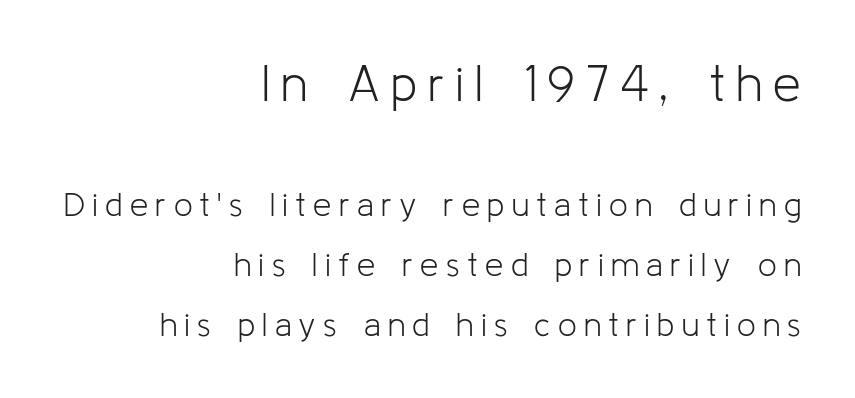
Q: Is the text bold? A: No.
Q: Is the text italic (slanted)? A: No, it is upright.
Q: Is the typeface a serif or a sans-serif typeface? A: Sans-serif.
Q: Is the text underlined? A: No.
Q: How is the paragraph aligned? A: Right-aligned.
Q: Is the spacing between letters normal or unusually wide? A: Unusually wide.
Q: Which block of text is set in a larger size, the first (top) or the second (bottom)? A: The first (top) one.
Q: Width (condensed, normal, or wide)? A: Normal.
Q: Stroke contrast? A: Low.
Q: x-height? A: Medium.
Q: Monospaced? A: No.
